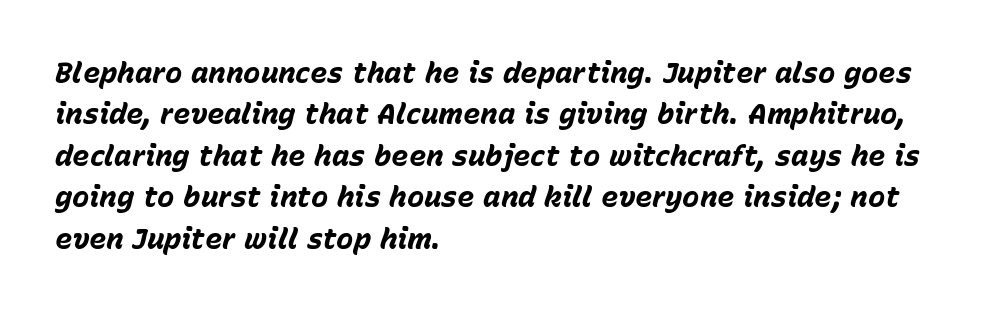
Q: Is the text bold? A: Yes.
Q: Is the text italic (slanted)? A: Yes, it leans right by about 15 degrees.
Q: Is the text underlined? A: No.
Q: How is the paragraph aligned? A: Left-aligned.
Q: Is the spacing between letters normal or unusually wide? A: Normal.
Q: Is the spacing between lines tight, normal or loose? A: Normal.
Q: Width (condensed, normal, or wide)? A: Normal.
Q: Stroke contrast? A: Low.
Q: x-height? A: Medium.
Q: Monospaced? A: No.
